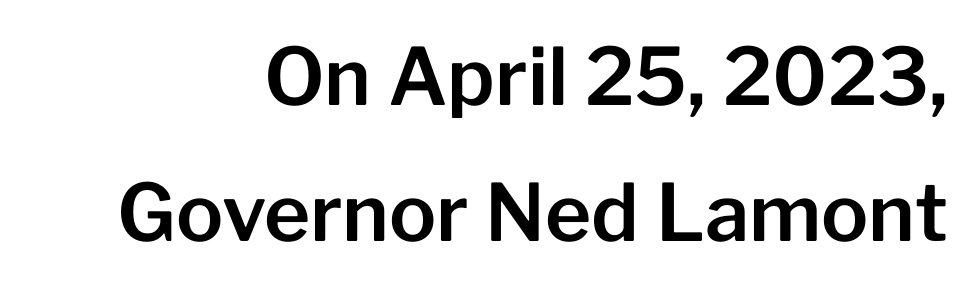
The area under the type is left untouched. This is the regular roman posture of the typeface. This sample uses a sans-serif face. There is no visible air inserted between adjacent glyphs.
